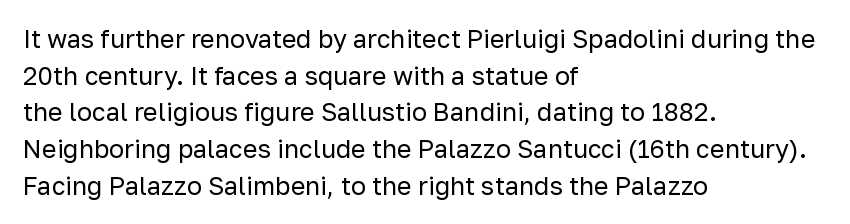
{"italic": "no", "bold": "no", "underline": "no", "align": "left", "line_spacing": "normal", "line_spacing_ratio": 1.47, "letter_spacing": "normal", "letter_spacing_em": 0.0, "glyph_px": 25}
